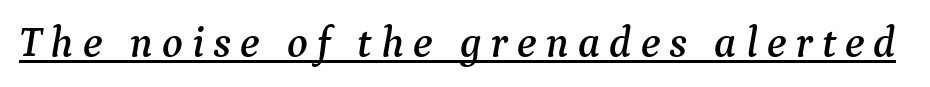
{"serif": "yes", "italic": "yes", "lean": "right", "slant_degrees": 9, "width": "normal", "stroke_contrast": "medium", "x_height": "medium", "monospaced": "no", "underline": "yes", "letter_spacing": "wide", "letter_spacing_em": 0.21, "glyph_px": 43}
